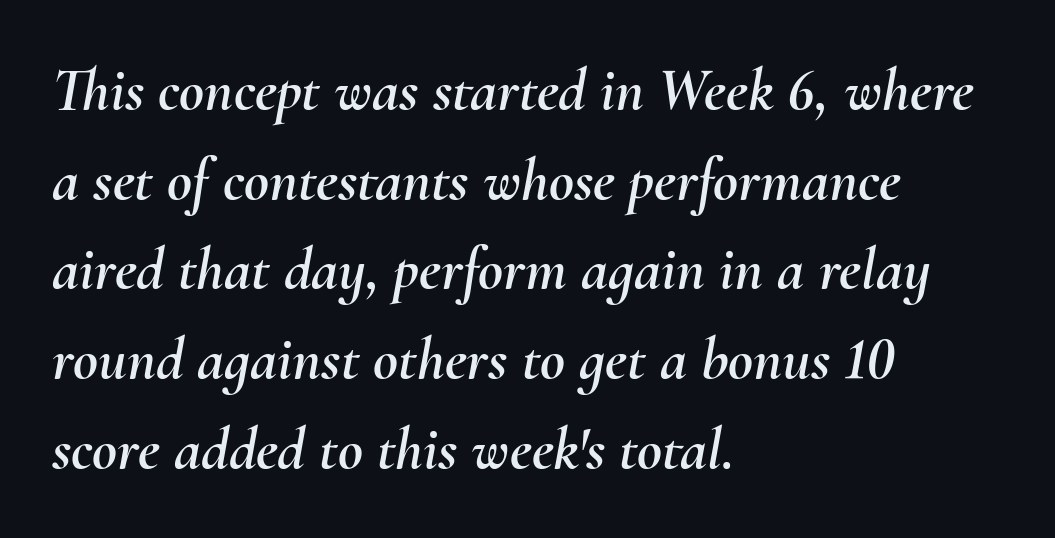
A clean baseline with only descenders dipping below it. Line spacing here is normal. Default kerning and tracking; the words read as compact shapes. Each line starts at the same left margin while the right side varies.
